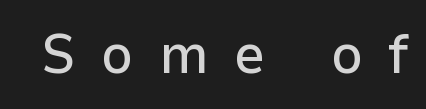
{"serif": "no", "italic": "no", "width": "normal", "stroke_contrast": "low", "x_height": "medium", "monospaced": "no", "underline": "no", "letter_spacing": "wide", "letter_spacing_em": 0.45, "glyph_px": 56}
